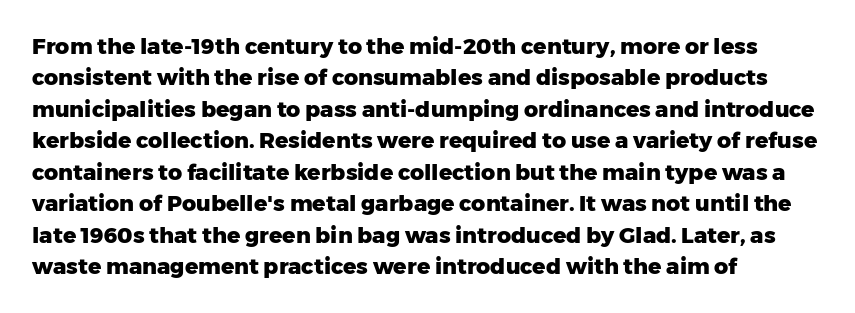
Q: Is the text bold? A: Yes.
Q: Is the text italic (slanted)? A: No, it is upright.
Q: Is the text underlined? A: No.
Q: How is the paragraph aligned? A: Left-aligned.
Q: Is the spacing between letters normal or unusually wide? A: Normal.
Q: Is the spacing between lines tight, normal or loose? A: Normal.
